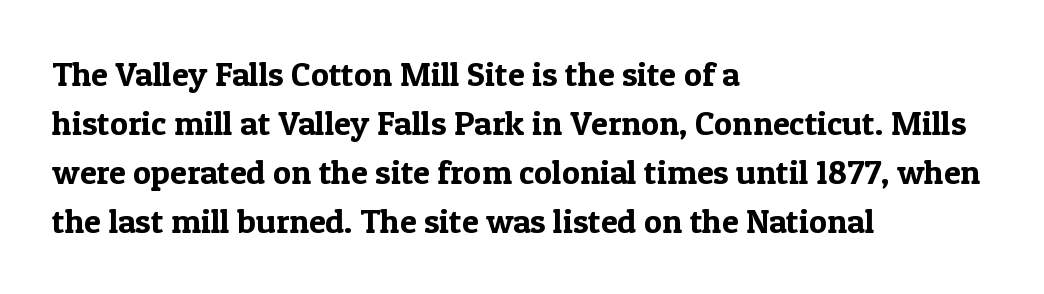
Underlining? Definitely not there. The typography opts for an upright posture over an oblique one. Interline gaps are of average width in this sample. Layout note: lines flush left.
